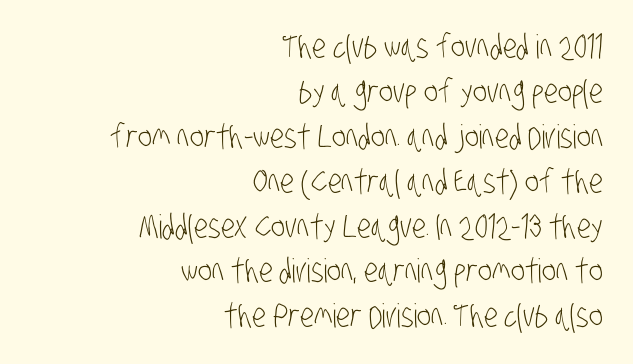
Grotesque or geometric, the face here clearly has no serifs. Every row of glyphs terminates at an identical x-position on the right. The tracking reads as untouched default to a designer's eye. Rule under the text: the space is simply empty. Is this a fixed-width face? No — the glyphs have proportional, varying widths. Stroke mass is kept to a normal reading level or below.
